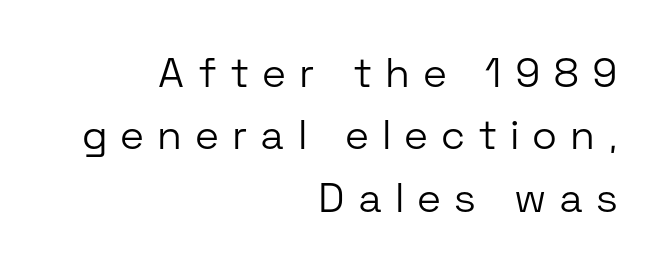
{"serif": "no", "italic": "no", "bold": "no", "weight": "light", "width": "normal", "stroke_contrast": "low", "x_height": "medium", "monospaced": "no", "underline": "no", "align": "right", "line_spacing": "normal", "line_spacing_ratio": 1.52, "letter_spacing": "wide", "letter_spacing_em": 0.36, "glyph_px": 41}
